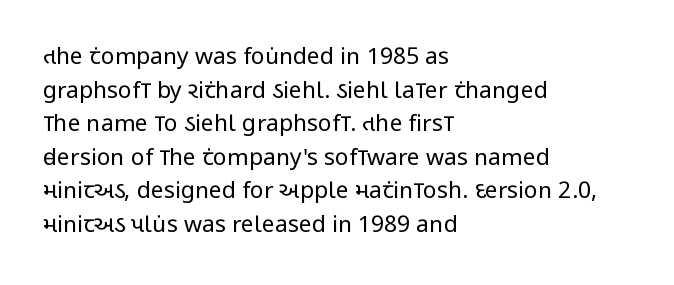
What stands out about the letter spacing? Nothing — it is the standard amount. Type without underlining. You can tell it's not italic because the verticals are truly vertical. Is there much room between lines? A standard amount, neither cramped nor airy.
